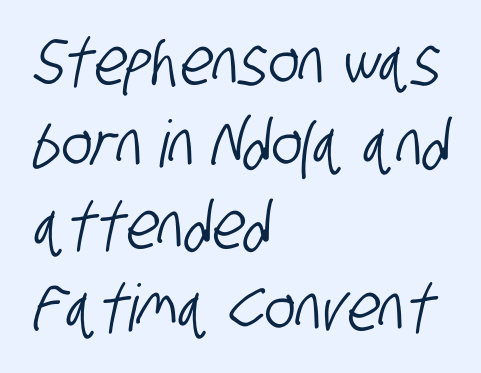
Q: Is the typeface a serif or a sans-serif typeface? A: Sans-serif.
Q: Is the text underlined? A: No.
Q: How is the paragraph aligned? A: Left-aligned.
Q: Is the spacing between letters normal or unusually wide? A: Normal.
Q: Is the spacing between lines tight, normal or loose? A: Normal.
Q: Width (condensed, normal, or wide)? A: Condensed.
Q: Stroke contrast? A: Low.
Q: x-height? A: Large.
Q: Monospaced? A: No.
